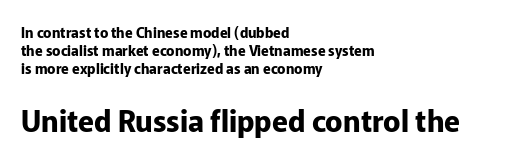
The zone under the glyphs is completely vacant. The tracking reads as untouched default to a designer's eye. The type sits square on the baseline with zero lean. Baseline-to-baseline distance is the conventional proportion of letter height. The typeface chosen for these lines omits serifs.
